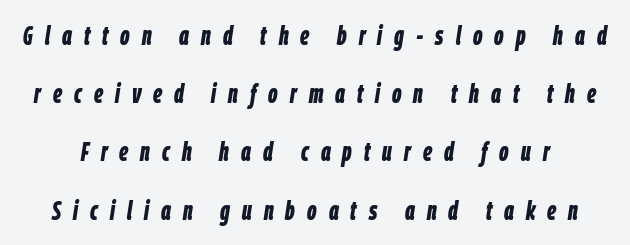
The passage shown is not underscored anywhere. This block would shrink considerably if given ordinary leading; it's expanded now. The letters are bold, with thick, heavy strokes. These lines have a slow, spaced-out rhythm from letter to letter.
